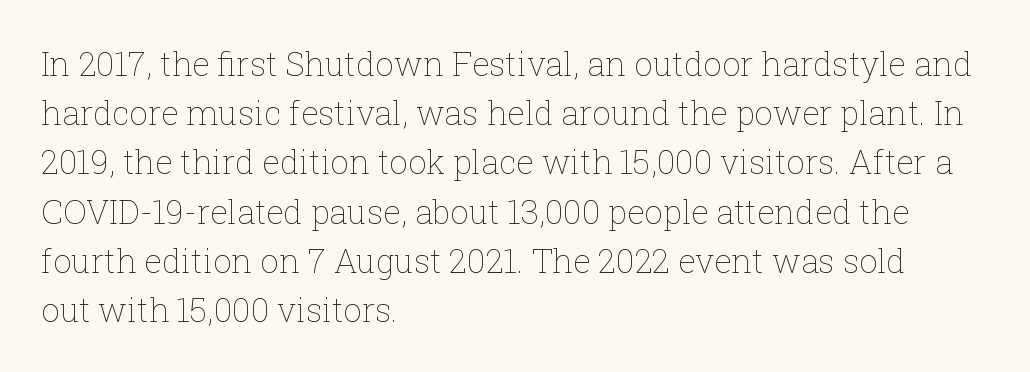
{"italic": "no", "bold": "no", "weight": "thin", "width": "normal", "stroke_contrast": "low", "x_height": "medium", "monospaced": "no", "underline": "no", "align": "left", "line_spacing": "normal", "line_spacing_ratio": 1.49, "letter_spacing": "normal", "letter_spacing_em": 0.0, "glyph_px": 33}
